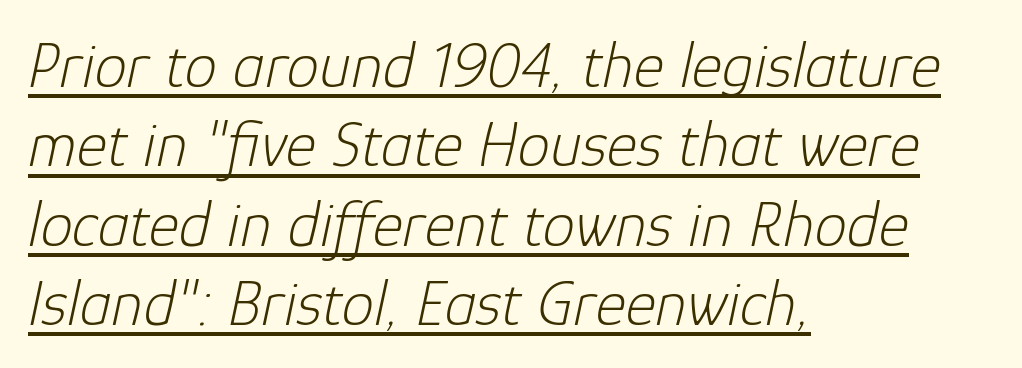
{"italic": "yes", "lean": "right", "slant_degrees": 12, "bold": "no", "weight": "light", "width": "normal", "stroke_contrast": "low", "x_height": "medium", "monospaced": "no", "underline": "yes", "align": "left", "line_spacing_ratio": 1.22, "letter_spacing": "normal", "letter_spacing_em": 0.0, "glyph_px": 65}
